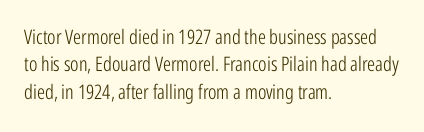
Caption: standard tracking, unaltered. Alignment: flush left. Line spacing here is normal. Weight: not bold — regular or lighter.
